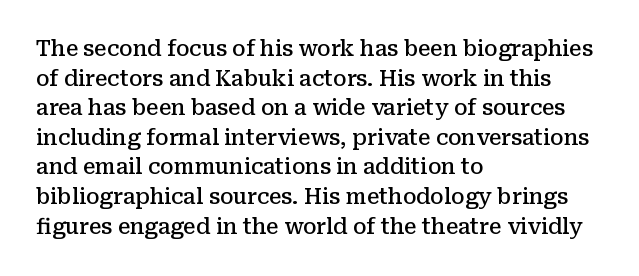
If you measured baseline to baseline, you'd find a middling distance. No italicization has been applied; the sample stays upright. If you drew a ruler down the left edge, every line would touch it. Has an underline been added? It has not. Semibold letterforms, between regular and bold. Here the glyphs are tracked normally, forming tight word shapes.
